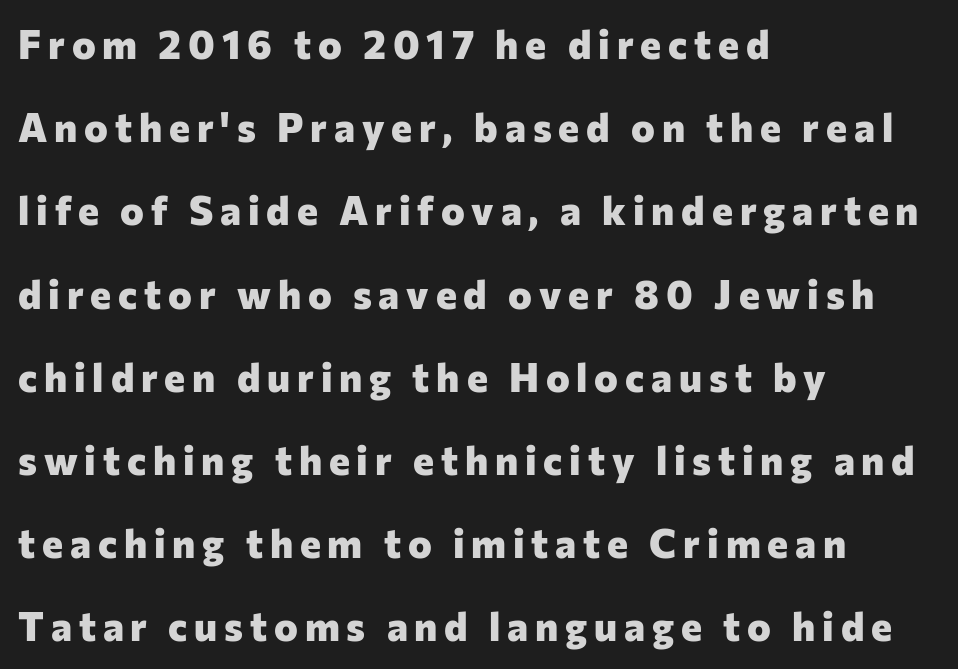
{"serif": "no", "italic": "no", "bold": "yes", "weight": "heavy", "width": "normal", "stroke_contrast": "low", "x_height": "medium", "monospaced": "no", "underline": "no", "align": "left", "line_spacing": "loose", "line_spacing_ratio": 2.08, "glyph_px": 40}
